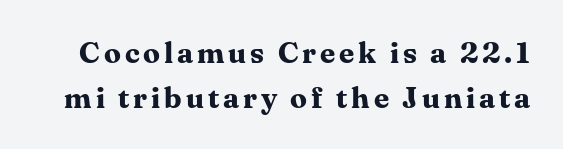
Tall strokes in this sample are plumb rather than angled. Underlining? Definitely not there. The letters are bold, with thick, heavy strokes. These lines are rendered in a variable-pitch font. The passage shown is typeset with a serif family.
